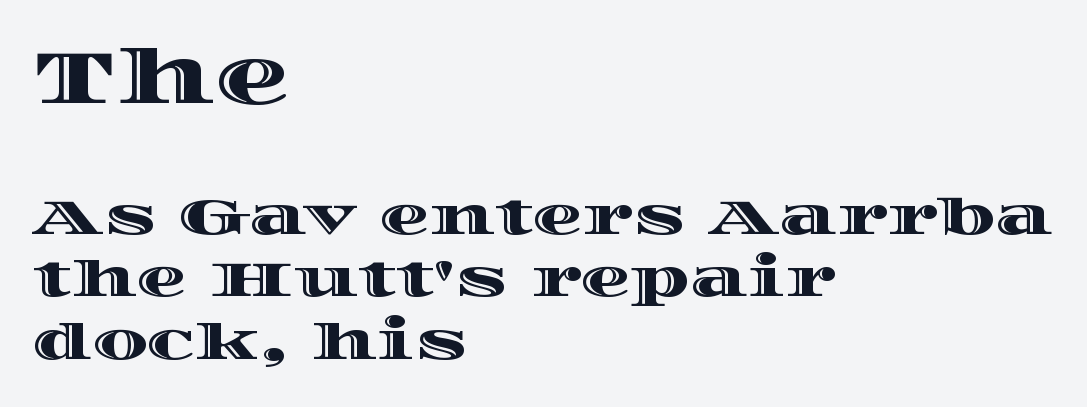
Short and long lines alike share a common starting point at left. Top chunk: large. Bottom chunk: small. Beneath every word, the page is bare. Nobody touched the tracking dial on this one. Looks like regular typesetting: each glyph gets only the width it needs. A typesetter would mark this as roman, not italic.
